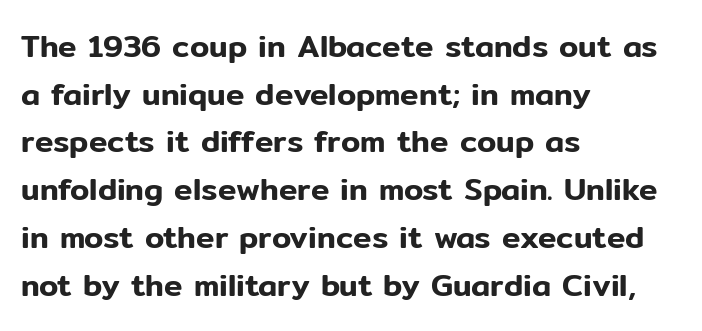
Q: Is the text italic (slanted)? A: No, it is upright.
Q: Is the typeface a serif or a sans-serif typeface? A: Sans-serif.
Q: Is the text underlined? A: No.
Q: How is the paragraph aligned? A: Left-aligned.
Q: Is the spacing between letters normal or unusually wide? A: Normal.
Q: Is the spacing between lines tight, normal or loose? A: Normal.
Q: Width (condensed, normal, or wide)? A: Normal.
Q: Stroke contrast? A: Low.
Q: x-height? A: Medium.
Q: Monospaced? A: No.
